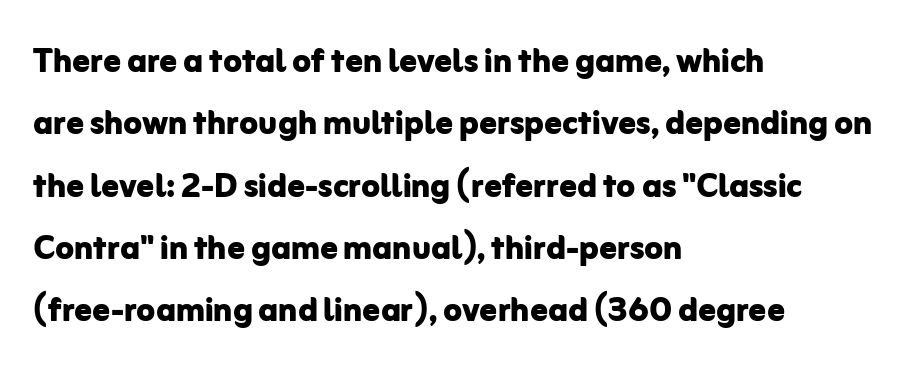
Q: Is the text bold? A: Yes.
Q: Is the text italic (slanted)? A: No, it is upright.
Q: Is the typeface a serif or a sans-serif typeface? A: Sans-serif.
Q: Is the text underlined? A: No.
Q: How is the paragraph aligned? A: Left-aligned.
Q: Is the spacing between letters normal or unusually wide? A: Normal.
Q: Is the spacing between lines tight, normal or loose? A: Normal.
Q: Width (condensed, normal, or wide)? A: Normal.
Q: Stroke contrast? A: Low.
Q: x-height? A: Medium.
Q: Monospaced? A: No.
